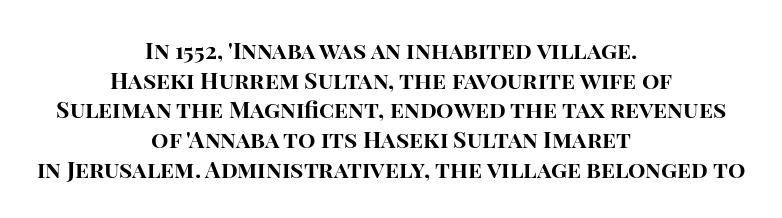
Q: Is the text bold? A: Yes.
Q: Is the text italic (slanted)? A: No, it is upright.
Q: Is the text underlined? A: No.
Q: How is the paragraph aligned? A: Centered.
Q: Is the spacing between letters normal or unusually wide? A: Normal.
Q: Is the spacing between lines tight, normal or loose? A: Normal.
